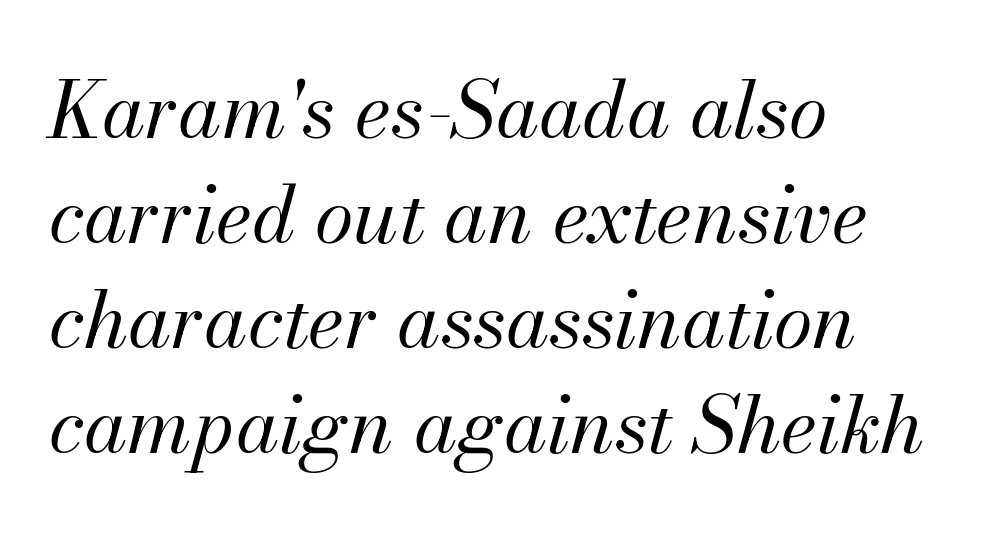
If you drew a line through each stem, it would be angled. Rows of type keep a routine distance in the vertical direction. The letters advance in unequal steps, a hallmark of proportional type. Honestly, the letter spacing is just normal — you wouldn't notice it. Underlining? Definitely not there.
